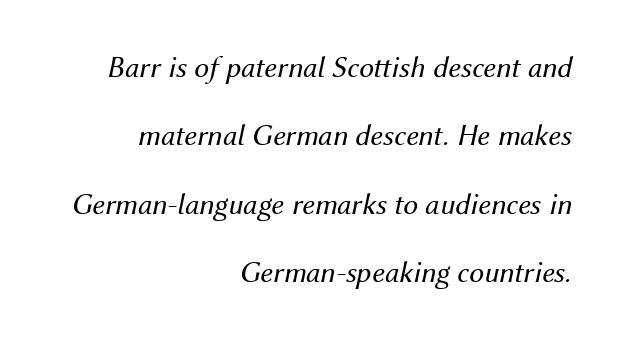
Q: Is the text bold? A: No.
Q: Is the text italic (slanted)? A: Yes, it leans right by about 12 degrees.
Q: Is the text underlined? A: No.
Q: How is the paragraph aligned? A: Right-aligned.
Q: Is the spacing between letters normal or unusually wide? A: Normal.
Q: Is the spacing between lines tight, normal or loose? A: Loose.
Q: Width (condensed, normal, or wide)? A: Normal.
Q: Stroke contrast? A: Medium.
Q: x-height? A: Medium.
Q: Monospaced? A: No.
